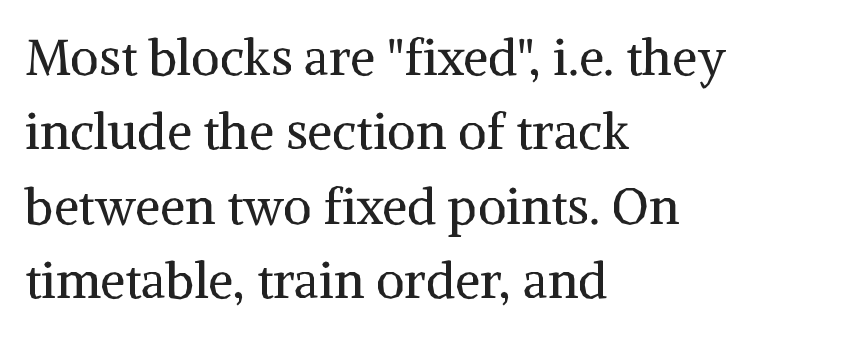
{"serif": "yes", "italic": "no", "bold": "no", "weight": "regular", "width": "normal", "stroke_contrast": "medium", "x_height": "medium", "monospaced": "no", "underline": "no", "align": "left", "line_spacing": "normal", "line_spacing_ratio": 1.49, "letter_spacing": "normal", "letter_spacing_em": 0.0, "glyph_px": 50}
